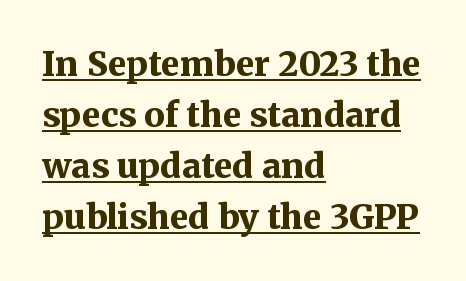
The image shows 34 px bold serif type, upright; set left-aligned, normal line spacing (1.5x), normal letter spacing, underlined; medium stroke contrast and a medium x-height.
